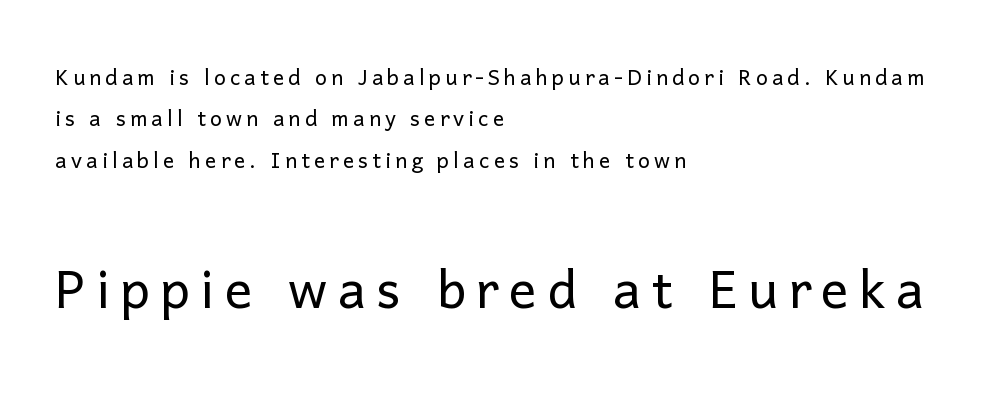
Q: Is the text bold? A: No.
Q: Is the text italic (slanted)? A: No, it is upright.
Q: Is the typeface a serif or a sans-serif typeface? A: Sans-serif.
Q: Is the text underlined? A: No.
Q: How is the paragraph aligned? A: Left-aligned.
Q: Is the spacing between lines tight, normal or loose? A: Normal.
Q: Which block of text is set in a larger size, the first (top) or the second (bottom)? A: The second (bottom) one.
Q: Width (condensed, normal, or wide)? A: Normal.
Q: Stroke contrast? A: Low.
Q: x-height? A: Medium.
Q: Monospaced? A: No.
